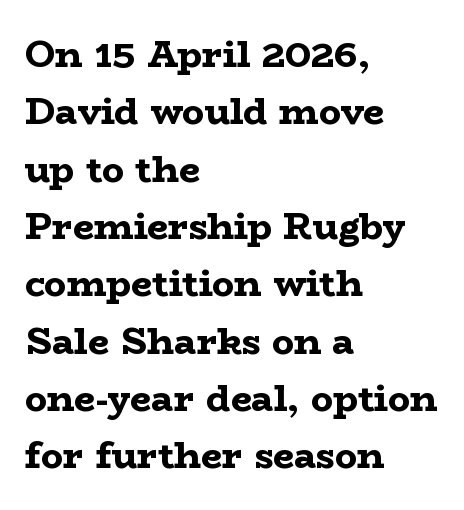
{"serif": "yes", "italic": "no", "bold": "yes", "weight": "bold", "width": "wide", "stroke_contrast": "low", "x_height": "medium", "monospaced": "no", "underline": "no", "align": "left", "line_spacing": "normal", "line_spacing_ratio": 1.55, "letter_spacing": "normal", "letter_spacing_em": 0.0, "glyph_px": 37}
